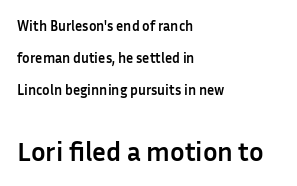
{"italic": "no", "bold": "yes", "underline": "no", "align": "left", "line_spacing": "loose", "line_spacing_ratio": 2.28, "letter_spacing": "normal", "letter_spacing_em": 0.0, "larger_block": "second", "size_ratio": 1.93, "glyph_px": 27}
